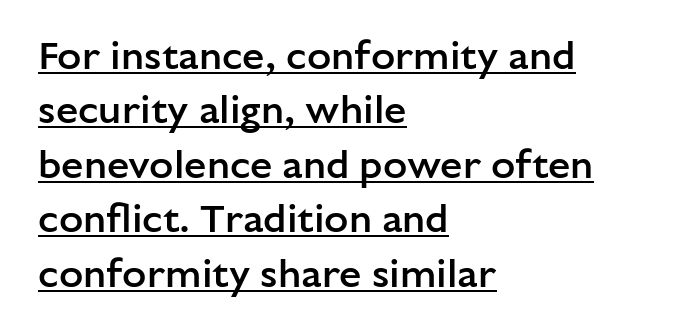
Q: Is the text bold? A: Semi-bold.
Q: Is the text italic (slanted)? A: No, it is upright.
Q: Is the typeface a serif or a sans-serif typeface? A: Sans-serif.
Q: Is the text underlined? A: Yes.
Q: How is the paragraph aligned? A: Left-aligned.
Q: Is the spacing between letters normal or unusually wide? A: Normal.
Q: Is the spacing between lines tight, normal or loose? A: Normal.
Q: Width (condensed, normal, or wide)? A: Normal.
Q: Stroke contrast? A: Low.
Q: x-height? A: Medium.
Q: Monospaced? A: No.
